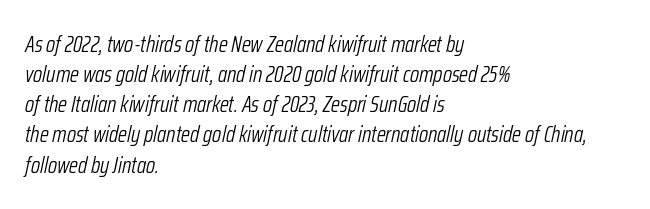
The image shows 23 px text type, italic (leaning right); set left-aligned, normal line spacing (1.31x), normal letter spacing, not underlined.
